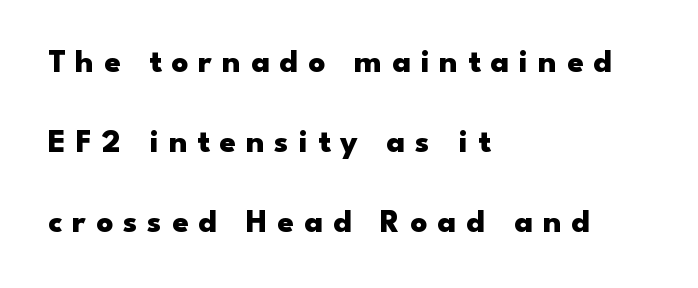
Q: Is the text bold? A: Yes.
Q: Is the text italic (slanted)? A: No, it is upright.
Q: Is the typeface a serif or a sans-serif typeface? A: Sans-serif.
Q: Is the text underlined? A: No.
Q: How is the paragraph aligned? A: Left-aligned.
Q: Is the spacing between letters normal or unusually wide? A: Unusually wide.
Q: Is the spacing between lines tight, normal or loose? A: Loose.
Q: Width (condensed, normal, or wide)? A: Wide.
Q: Stroke contrast? A: Low.
Q: x-height? A: Small.
Q: Monospaced? A: No.
